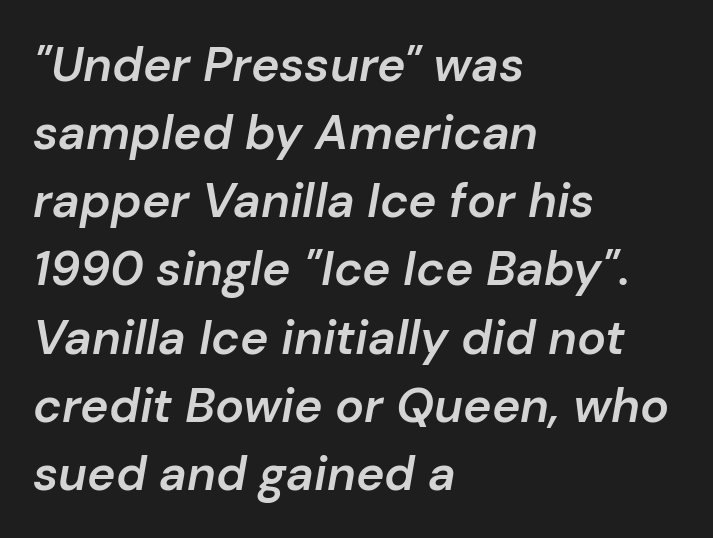
The image shows 48 px semibold type, italic (leaning right); set left-aligned, normal line spacing (1.42x), normal letter spacing, not underlined; low stroke contrast and a medium x-height.
